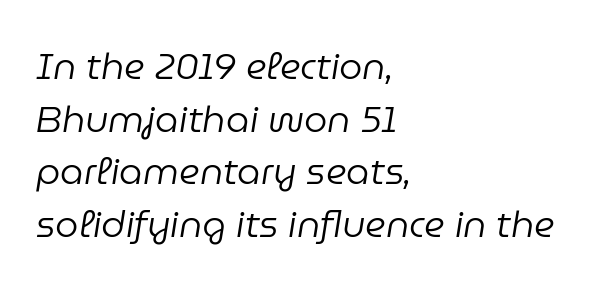
{"italic": "yes", "lean": "right", "slant_degrees": 9, "bold": "no", "weight": "regular", "width": "normal", "stroke_contrast": "low", "x_height": "medium", "monospaced": "no", "underline": "no", "align": "left", "line_spacing": "normal", "line_spacing_ratio": 1.42, "letter_spacing": "normal", "letter_spacing_em": 0.0, "glyph_px": 37}
